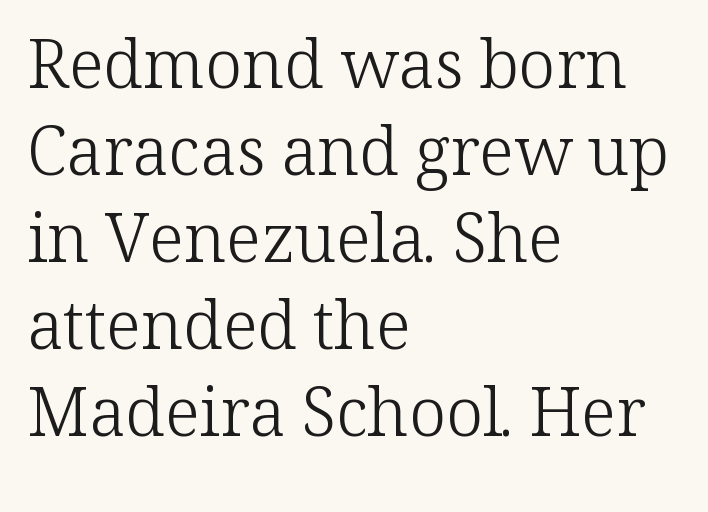
Proportional: the letters do not fall into vertical columns. The font is comparable to plain body text, perhaps lighter. Serif or sans? Serif — the stroke terminals have little feet. A student would call this left alignment; a typographer would say flush left, rag right. What stands out about the letter spacing? Nothing — it is the standard amount. Designer's note — italics off, roman on.
